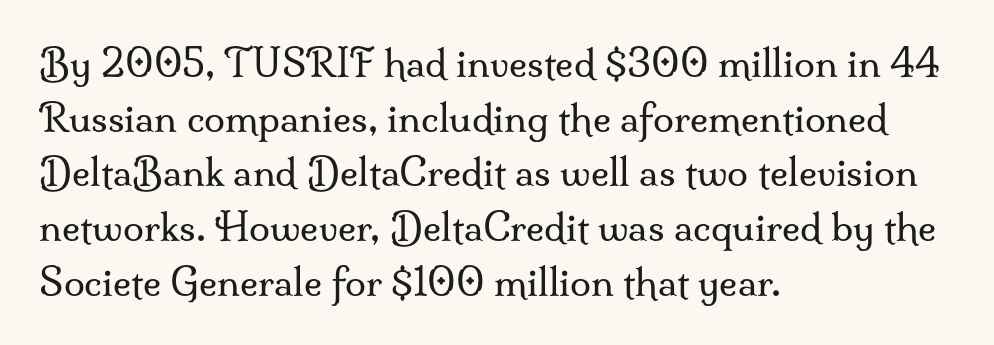
The image shows 38 px regular-weight serif type, upright; set left-aligned, normal line spacing (1.44x), normal letter spacing, not underlined; medium stroke contrast and a small x-height.
